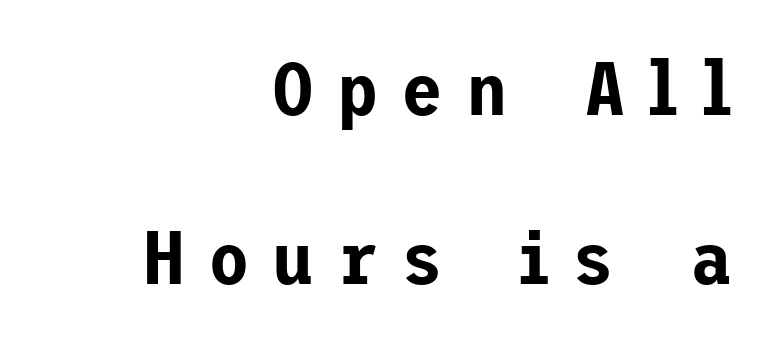
The image shows 76 px sans-serif type, upright; set right-aligned, loose line spacing (2.23x), unusually wide letter spacing (+0.3 em), not underlined; low stroke contrast and a medium x-height.
